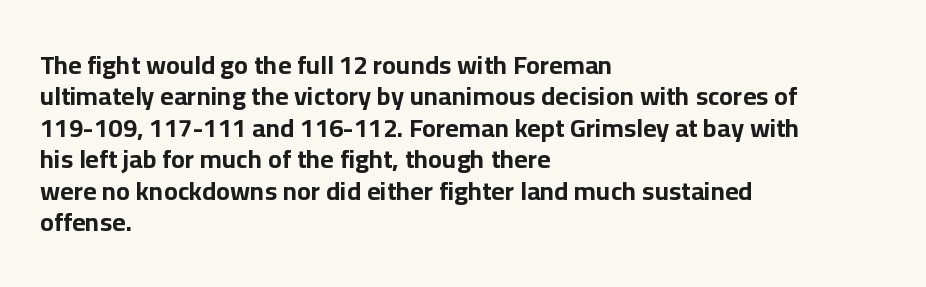
The image shows 26 px bold type, upright; set left-aligned, line spacing 1.21x, normal letter spacing, not underlined.
